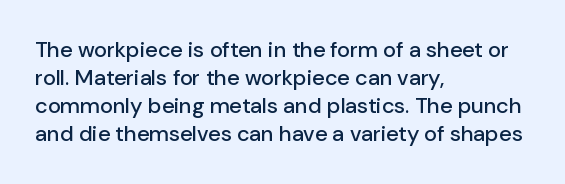
{"italic": "no", "underline": "no", "align": "left", "line_spacing": "normal", "line_spacing_ratio": 1.28, "letter_spacing": "normal", "letter_spacing_em": 0.0, "glyph_px": 22}
